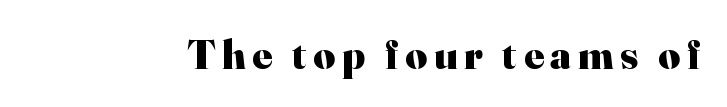
The image shows 42 px heavy serif type, upright; set not underlined; high stroke contrast and a small x-height.
